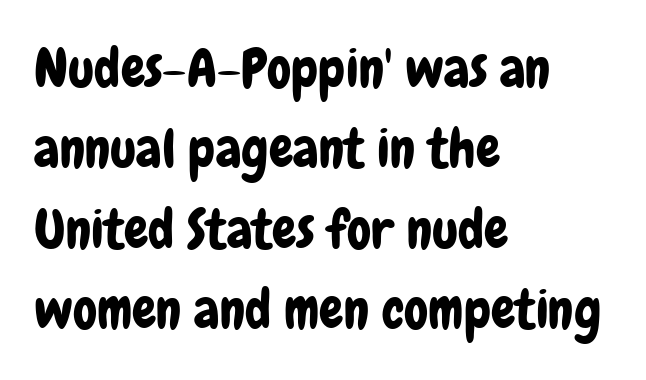
{"serif": "no", "italic": "no", "width": "condensed", "stroke_contrast": "low", "x_height": "medium", "monospaced": "no", "underline": "no", "align": "left", "line_spacing": "normal", "line_spacing_ratio": 1.49, "letter_spacing": "normal", "letter_spacing_em": 0.0, "glyph_px": 54}
